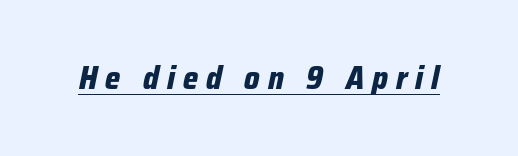
Q: Is the text bold? A: Yes.
Q: Is the text italic (slanted)? A: Yes, it leans right by about 12 degrees.
Q: Is the text underlined? A: Yes.
Q: Is the spacing between letters normal or unusually wide? A: Unusually wide.
Q: Width (condensed, normal, or wide)? A: Condensed.
Q: Stroke contrast? A: Low.
Q: x-height? A: Medium.
Q: Monospaced? A: No.
